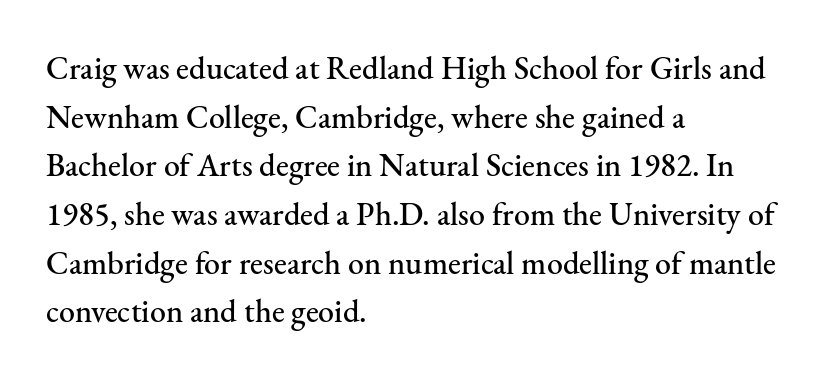
The image shows 32 px serif type, upright; set left-aligned, normal line spacing (1.52x), normal letter spacing, not underlined; medium stroke contrast and a small x-height.
